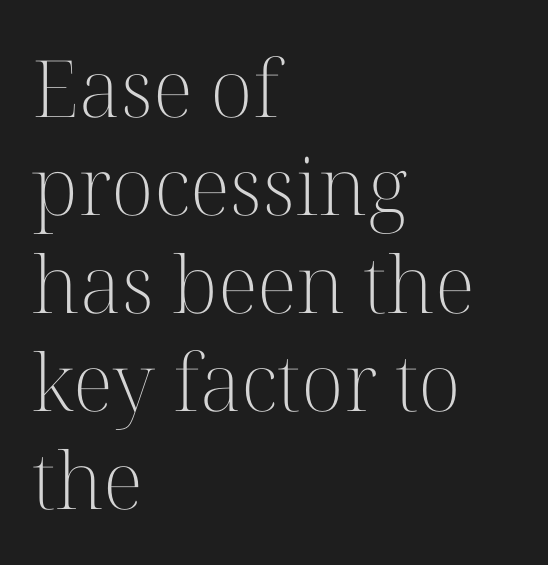
Q: Is the text bold? A: No.
Q: Is the text italic (slanted)? A: No, it is upright.
Q: Is the typeface a serif or a sans-serif typeface? A: Serif.
Q: Is the text underlined? A: No.
Q: How is the paragraph aligned? A: Left-aligned.
Q: Is the spacing between letters normal or unusually wide? A: Normal.
Q: Width (condensed, normal, or wide)? A: Normal.
Q: Stroke contrast? A: High.
Q: x-height? A: Medium.
Q: Monospaced? A: No.
